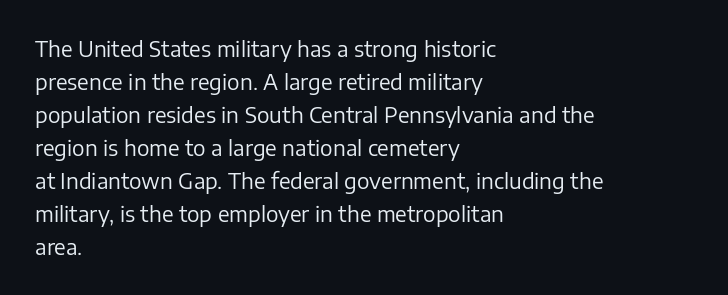
{"italic": "no", "bold": "no", "underline": "no", "align": "left", "line_spacing": "normal", "line_spacing_ratio": 1.57, "letter_spacing": "normal", "letter_spacing_em": 0.0, "glyph_px": 21}
